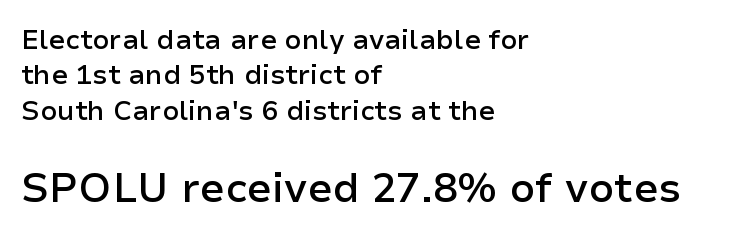
The image shows 41 px semibold sans-serif type, upright; set left-aligned, normal line spacing (1.31x), normal letter spacing, not underlined; the second (bottom) block is 1.52x larger; low stroke contrast and a medium x-height.
